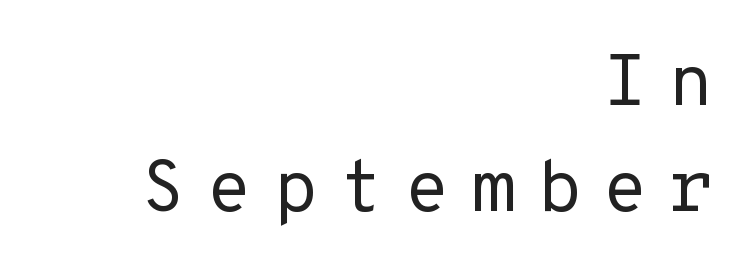
Q: Is the text bold? A: No.
Q: Is the text italic (slanted)? A: No, it is upright.
Q: Is the typeface a serif or a sans-serif typeface? A: Sans-serif.
Q: Is the text underlined? A: No.
Q: How is the paragraph aligned? A: Right-aligned.
Q: Is the spacing between letters normal or unusually wide? A: Unusually wide.
Q: Is the spacing between lines tight, normal or loose? A: Normal.
Q: Width (condensed, normal, or wide)? A: Normal.
Q: Stroke contrast? A: Low.
Q: x-height? A: Medium.
